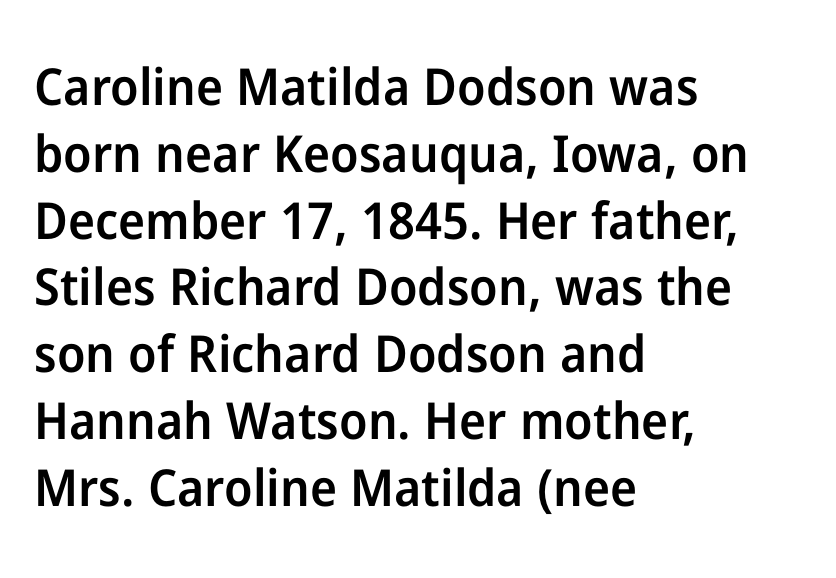
The compositor pushed each line to the left boundary. Think of a printed novel: that variable character pitch is what you see here. This sample uses an upright cut, with every glyph sitting square on the baseline. A typesetter would call this leading conventional body-copy spacing.
